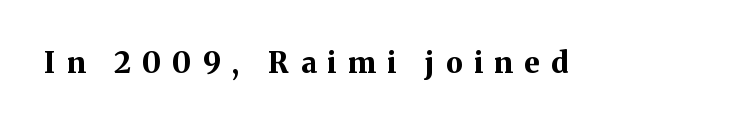
Its strokes are broad and dark, the hallmark of bold type. Spacing between characters has been opened up far beyond the box default. The type sits square on the baseline with zero lean. Type without underlining. Check where the strokes stop: tiny serifs finish them off.
